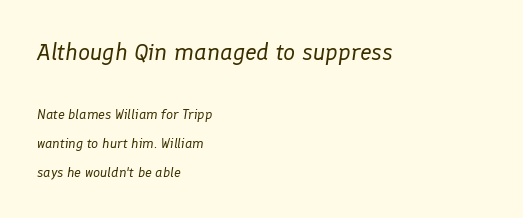
{"italic": "yes", "lean": "right", "slant_degrees": 8, "bold": "no", "underline": "no", "align": "left", "line_spacing": "loose", "line_spacing_ratio": 2.05, "letter_spacing": "normal", "letter_spacing_em": 0.0, "larger_block": "first", "size_ratio": 1.71, "glyph_px": 24}
